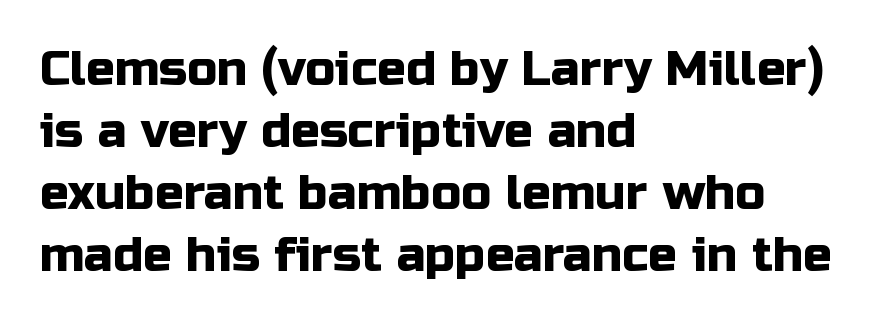
Q: Is the text italic (slanted)? A: No, it is upright.
Q: Is the typeface a serif or a sans-serif typeface? A: Sans-serif.
Q: Is the text underlined? A: No.
Q: How is the paragraph aligned? A: Left-aligned.
Q: Is the spacing between letters normal or unusually wide? A: Normal.
Q: Is the spacing between lines tight, normal or loose? A: Normal.
Q: Width (condensed, normal, or wide)? A: Normal.
Q: Stroke contrast? A: Low.
Q: x-height? A: Medium.
Q: Monospaced? A: No.
